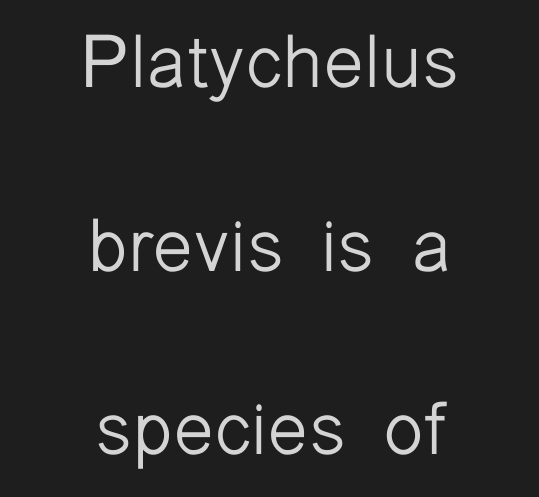
Q: Is the text bold? A: No.
Q: Is the text italic (slanted)? A: No, it is upright.
Q: Is the typeface a serif or a sans-serif typeface? A: Sans-serif.
Q: Is the text underlined? A: No.
Q: How is the paragraph aligned? A: Centered.
Q: Is the spacing between letters normal or unusually wide? A: Normal.
Q: Is the spacing between lines tight, normal or loose? A: Loose.
Q: Width (condensed, normal, or wide)? A: Normal.
Q: Stroke contrast? A: Low.
Q: x-height? A: Medium.
Q: Monospaced? A: No.
